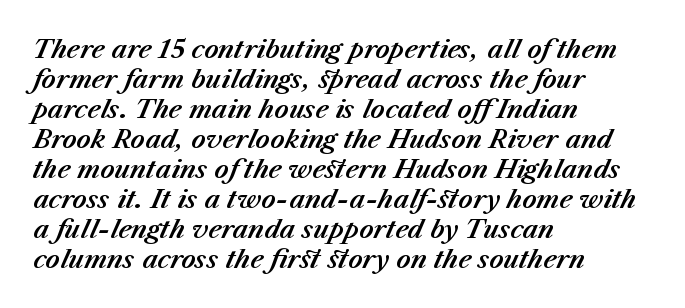
Does extra space separate the letters? No, they use regular spacing. Descender tails drop into unmarked territory. The passage shown leans; its letterforms are oblique. Typeset ragged right — the left edge is the straight one.
